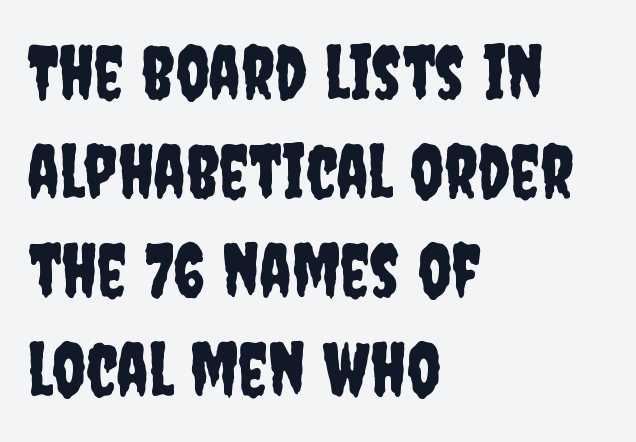
The image shows 74 px condensed sans-serif type, upright; set left-aligned, normal line spacing (1.34x), normal letter spacing, not underlined; low stroke contrast and a large x-height.
